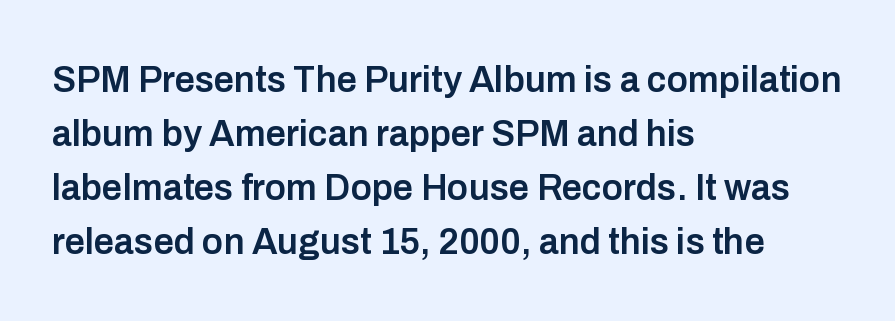
Q: Is the text bold? A: Semi-bold.
Q: Is the text italic (slanted)? A: No, it is upright.
Q: Is the typeface a serif or a sans-serif typeface? A: Sans-serif.
Q: Is the text underlined? A: No.
Q: How is the paragraph aligned? A: Left-aligned.
Q: Is the spacing between letters normal or unusually wide? A: Normal.
Q: Is the spacing between lines tight, normal or loose? A: Normal.
Q: Width (condensed, normal, or wide)? A: Normal.
Q: Stroke contrast? A: Low.
Q: x-height? A: Medium.
Q: Monospaced? A: No.
